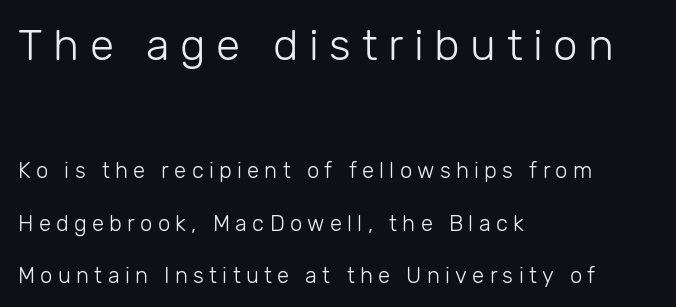
The image shows 44 px light sans-serif type, upright; set left-aligned, loose line spacing (2.37x), unusually wide letter spacing (+0.24 em), not underlined; the first (top) block is 2.0x larger; low stroke contrast and a medium x-height.
